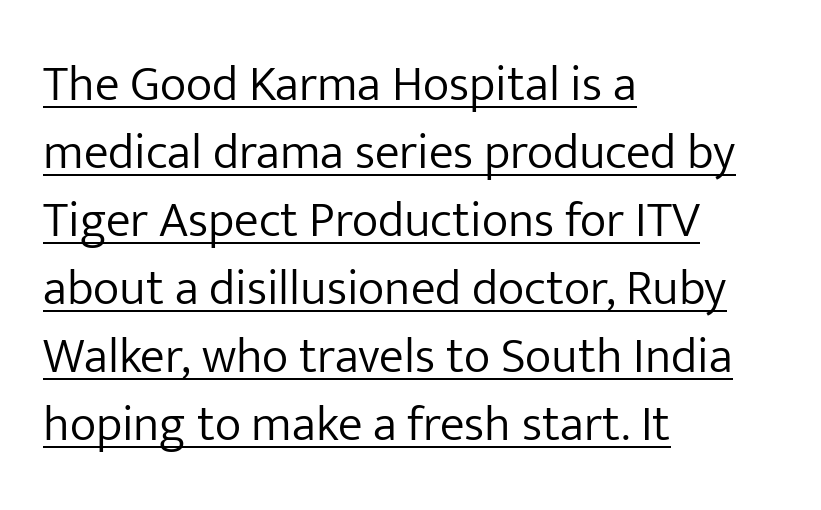
Q: Is the text bold? A: No.
Q: Is the text italic (slanted)? A: No, it is upright.
Q: Is the typeface a serif or a sans-serif typeface? A: Sans-serif.
Q: Is the text underlined? A: Yes.
Q: How is the paragraph aligned? A: Left-aligned.
Q: Is the spacing between letters normal or unusually wide? A: Normal.
Q: Is the spacing between lines tight, normal or loose? A: Normal.
Q: Width (condensed, normal, or wide)? A: Normal.
Q: Stroke contrast? A: Low.
Q: x-height? A: Medium.
Q: Monospaced? A: No.
